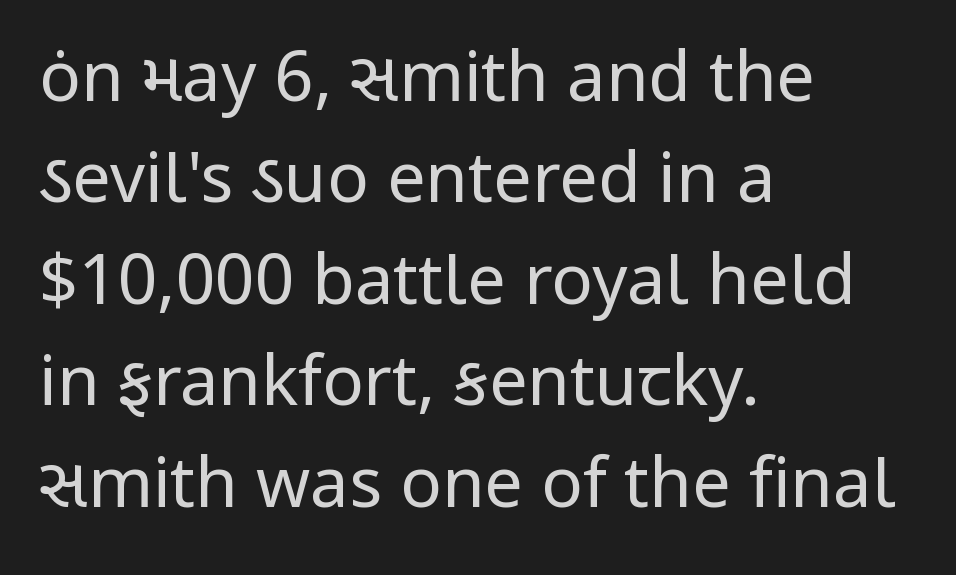
Q: Is the text bold? A: No.
Q: Is the text italic (slanted)? A: No, it is upright.
Q: Is the typeface a serif or a sans-serif typeface? A: Sans-serif.
Q: Is the text underlined? A: No.
Q: How is the paragraph aligned? A: Left-aligned.
Q: Is the spacing between letters normal or unusually wide? A: Normal.
Q: Is the spacing between lines tight, normal or loose? A: Normal.
Q: Width (condensed, normal, or wide)? A: Normal.
Q: Stroke contrast? A: Low.
Q: x-height? A: Medium.
Q: Monospaced? A: No.
